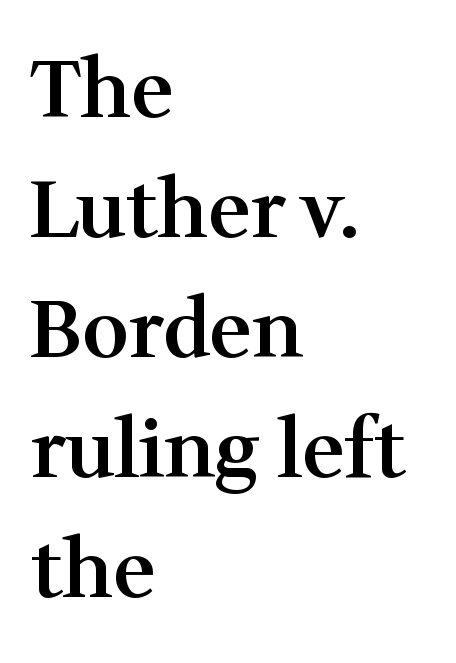
Tall strokes in this sample are plumb rather than angled. Baseline-to-baseline distance is the conventional proportion of letter height. Nothing unusual about the tracking: characters are spaced as the font intends. The font family rendered here belongs to the serif group.
